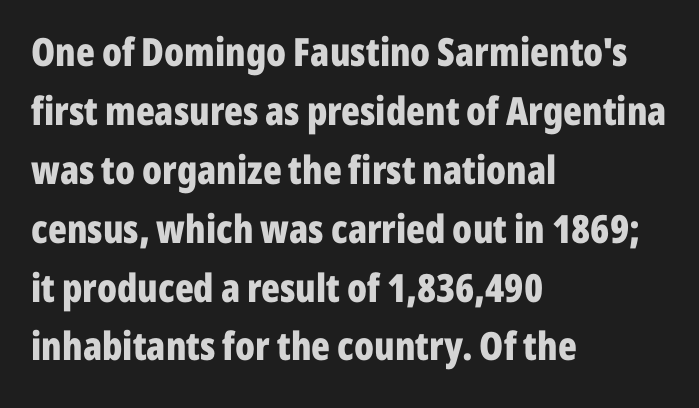
Spacing verdict: proportional, widths tailored to each character. The ragged edge is on the right, which tells us the setting is flush left. Bare-footed words on every line. The rows are spaced the way most documents space them.
